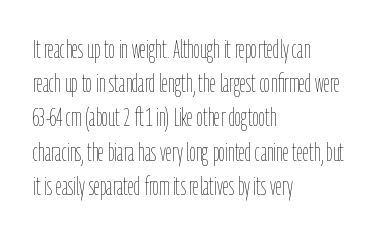
Q: Is the text bold? A: No.
Q: Is the text italic (slanted)? A: No, it is upright.
Q: Is the text underlined? A: No.
Q: How is the paragraph aligned? A: Left-aligned.
Q: Is the spacing between letters normal or unusually wide? A: Normal.
Q: Is the spacing between lines tight, normal or loose? A: Normal.
